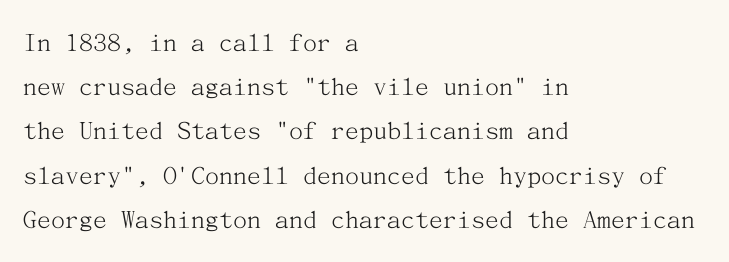
The designer left line spacing at the default. The characters are drawn with everyday or finer stroke widths. Stroke terminals: seriffed. Every row of glyphs begins at an identical x-position on the left. The letters sit at their default tracking, neither squeezed nor spread.
